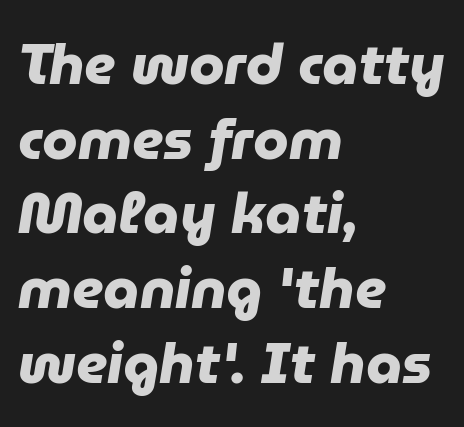
A clean baseline with only descenders dipping below it. Check where the strokes stop: nothing finishes them off — pure sans. Emphasis by weight is at full strength: bold. Summary of vertical rhythm: regular, with standard interline spacing.
